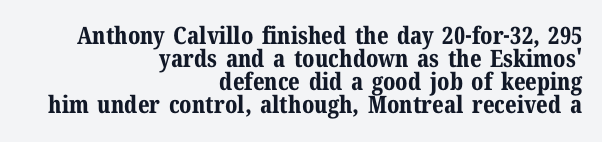
{"italic": "no", "bold": "yes", "underline": "no", "align": "right", "line_spacing": "tight", "line_spacing_ratio": 0.96, "letter_spacing": "normal", "letter_spacing_em": 0.0, "glyph_px": 24}
